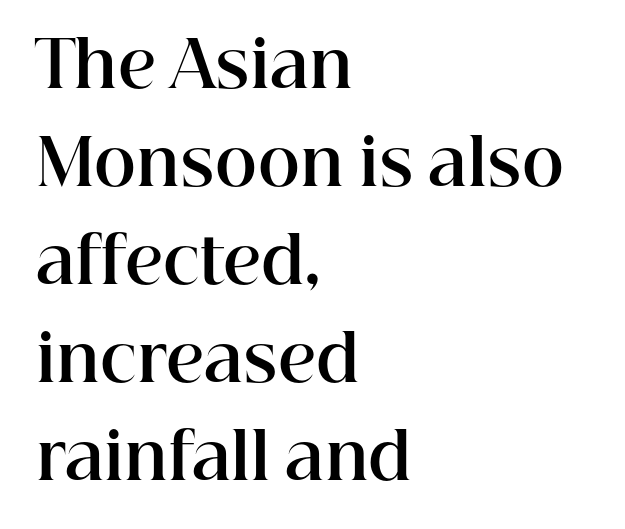
The image shows 64 px bold serif type, upright; set left-aligned, normal line spacing (1.53x), normal letter spacing, not underlined; high stroke contrast and a medium x-height.
